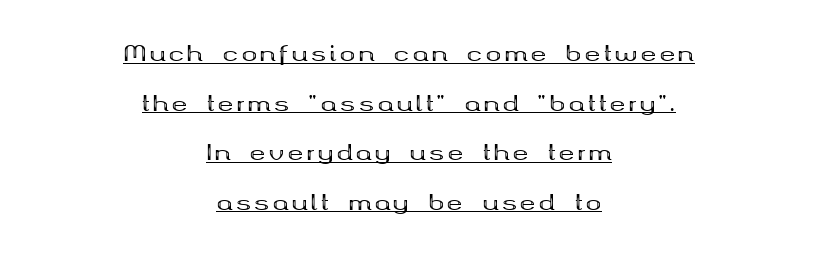
Q: Is the text bold? A: Yes.
Q: Is the text italic (slanted)? A: No, it is upright.
Q: Is the text underlined? A: Yes.
Q: How is the paragraph aligned? A: Centered.
Q: Is the spacing between lines tight, normal or loose? A: Loose.
